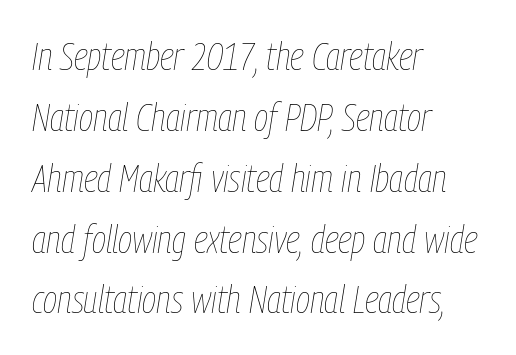
Q: Is the text bold? A: No.
Q: Is the text italic (slanted)? A: Yes, it leans right by about 9 degrees.
Q: Is the text underlined? A: No.
Q: How is the paragraph aligned? A: Left-aligned.
Q: Is the spacing between letters normal or unusually wide? A: Normal.
Q: Is the spacing between lines tight, normal or loose? A: Normal.
Q: Width (condensed, normal, or wide)? A: Condensed.
Q: Stroke contrast? A: Low.
Q: x-height? A: Medium.
Q: Monospaced? A: No.
